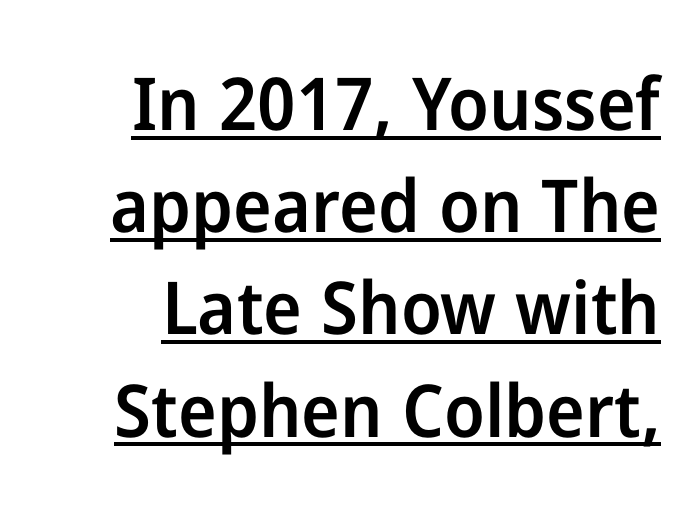
Each new line begins a customary step beneath the previous one. The text block is weighted toward the right margin, trailing off unevenly leftward. These characters rest on top of a visible drawn line. I'd describe the lettering as semibold — firm but not a full bold. The rendering uses natural spacing where letterforms have individual widths.
